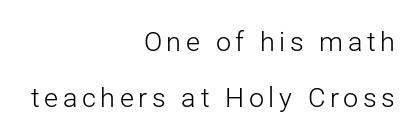
The image shows 27 px text type, upright; set right-aligned, loose line spacing (2.09x), not underlined.
